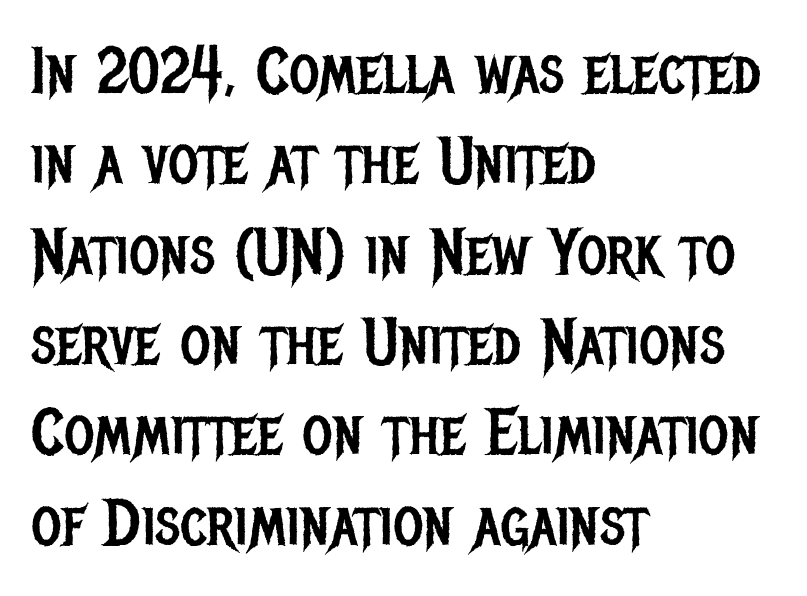
Quick note: underline off. Here the designer chose a conventional face with non-uniform glyph widths. Horizontally, the lines are justified to the leading edge only. Stems and bowls with no extra thickness — not bold. Successive baselines arrive at the customary interval. How are the letters spaced? Ordinarily, with no added tracking.
